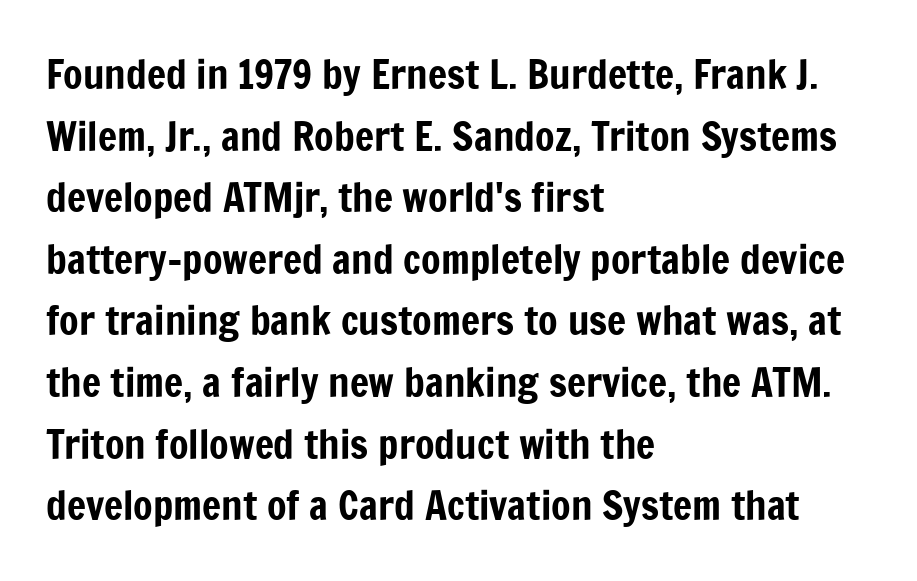
{"serif": "no", "italic": "no", "width": "condensed", "stroke_contrast": "low", "x_height": "medium", "monospaced": "no", "underline": "no", "align": "left", "line_spacing": "normal", "line_spacing_ratio": 1.54, "letter_spacing": "normal", "letter_spacing_em": 0.0, "glyph_px": 40}
